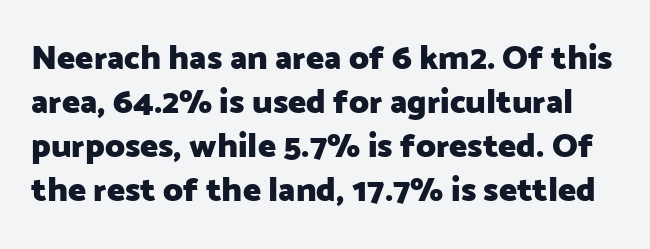
Q: Is the text bold? A: Yes.
Q: Is the text italic (slanted)? A: No, it is upright.
Q: Is the typeface a serif or a sans-serif typeface? A: Sans-serif.
Q: Is the text underlined? A: No.
Q: Is the spacing between letters normal or unusually wide? A: Normal.
Q: Is the spacing between lines tight, normal or loose? A: Normal.
Q: Width (condensed, normal, or wide)? A: Normal.
Q: Stroke contrast? A: Low.
Q: x-height? A: Medium.
Q: Monospaced? A: No.
